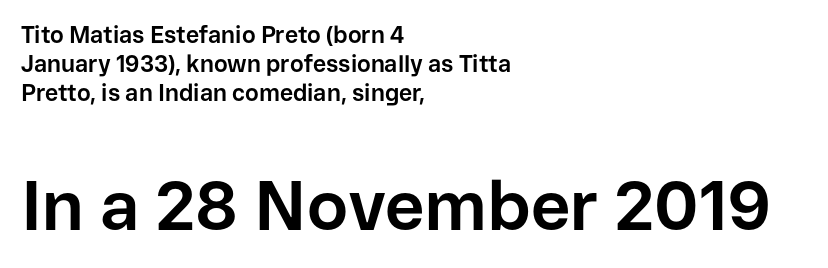
Q: Is the text bold? A: Yes.
Q: Is the text italic (slanted)? A: No, it is upright.
Q: Is the typeface a serif or a sans-serif typeface? A: Sans-serif.
Q: Is the text underlined? A: No.
Q: How is the paragraph aligned? A: Left-aligned.
Q: Is the spacing between letters normal or unusually wide? A: Normal.
Q: Is the spacing between lines tight, normal or loose? A: Normal.
Q: Which block of text is set in a larger size, the first (top) or the second (bottom)? A: The second (bottom) one.
Q: Width (condensed, normal, or wide)? A: Normal.
Q: Stroke contrast? A: Low.
Q: x-height? A: Medium.
Q: Monospaced? A: No.
